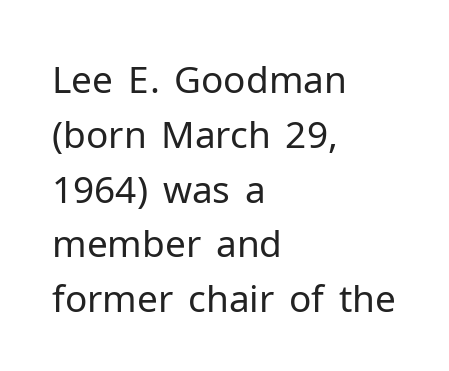
{"serif": "no", "italic": "no", "bold": "no", "weight": "regular", "width": "normal", "stroke_contrast": "low", "x_height": "medium", "monospaced": "no", "underline": "no", "align": "left", "line_spacing": "normal", "line_spacing_ratio": 1.48, "letter_spacing": "normal", "letter_spacing_em": 0.0, "glyph_px": 37}
